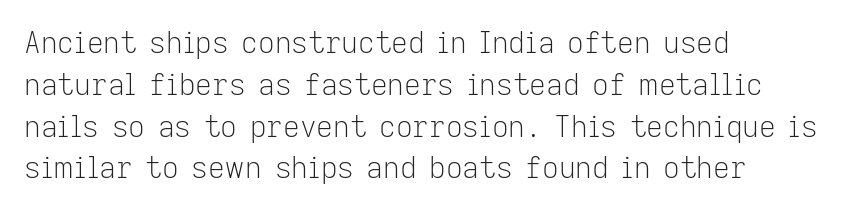
Tall strokes in this sample are plumb rather than angled. No feet cap the strokes, marking this as sans-serif type. Glance below the letters and you will spot only blank space. Every row of glyphs begins at an identical x-position on the left. The face used here is proportionally spaced, like ordinary book or web type. The letters sit at their default tracking, neither squeezed nor spread.
